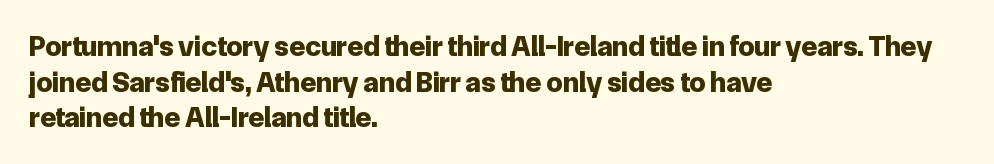
Q: Is the text bold? A: Yes.
Q: Is the text italic (slanted)? A: No, it is upright.
Q: Is the typeface a serif or a sans-serif typeface? A: Sans-serif.
Q: Is the text underlined? A: No.
Q: How is the paragraph aligned? A: Left-aligned.
Q: Is the spacing between letters normal or unusually wide? A: Normal.
Q: Width (condensed, normal, or wide)? A: Normal.
Q: Stroke contrast? A: Low.
Q: x-height? A: Medium.
Q: Monospaced? A: No.
